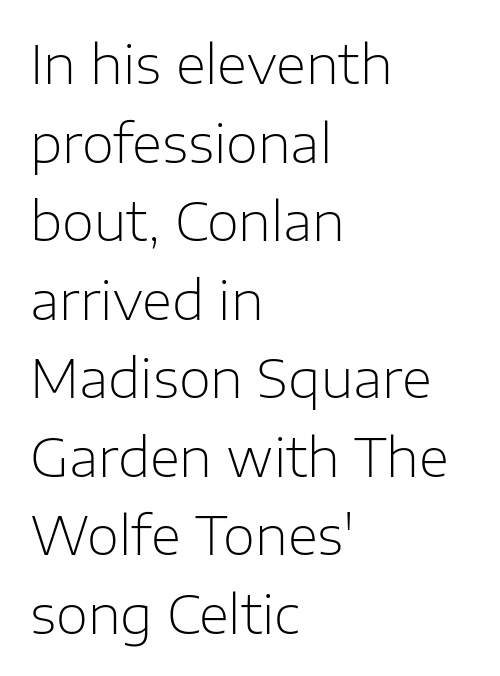
Q: Is the text bold? A: No.
Q: Is the text italic (slanted)? A: No, it is upright.
Q: Is the typeface a serif or a sans-serif typeface? A: Sans-serif.
Q: Is the text underlined? A: No.
Q: How is the paragraph aligned? A: Left-aligned.
Q: Is the spacing between letters normal or unusually wide? A: Normal.
Q: Is the spacing between lines tight, normal or loose? A: Normal.
Q: Width (condensed, normal, or wide)? A: Normal.
Q: Stroke contrast? A: Low.
Q: x-height? A: Medium.
Q: Monospaced? A: No.
